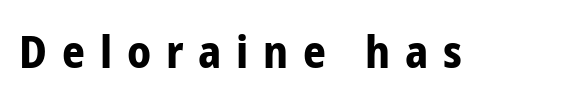
The font family rendered here belongs to the sans-serif group. A typesetter would call this heavily tracked-out type. The space beneath each line is pristine and unruled. Tall strokes in this sample are plumb rather than angled.
